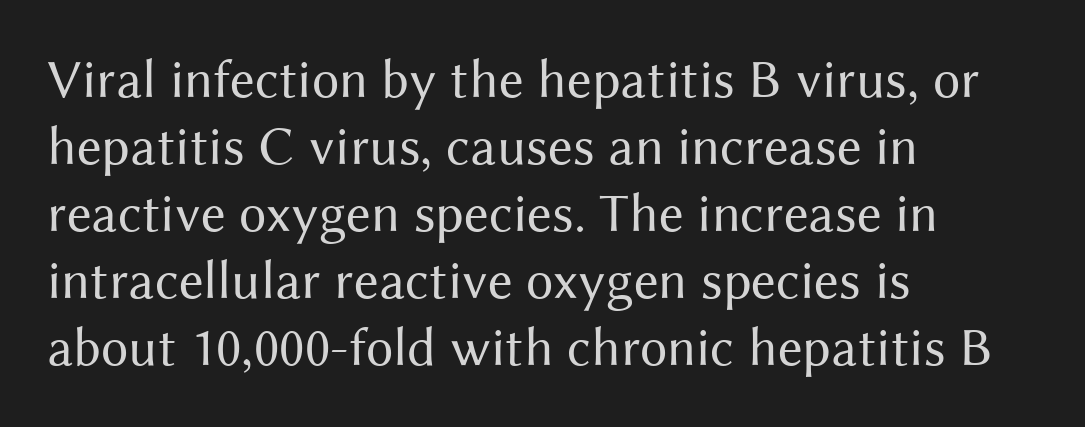
{"serif": "no", "italic": "no", "bold": "no", "weight": "regular", "width": "normal", "stroke_contrast": "medium", "x_height": "medium", "monospaced": "no", "underline": "no", "align": "left", "line_spacing_ratio": 1.22, "letter_spacing": "normal", "letter_spacing_em": 0.0, "glyph_px": 55}
